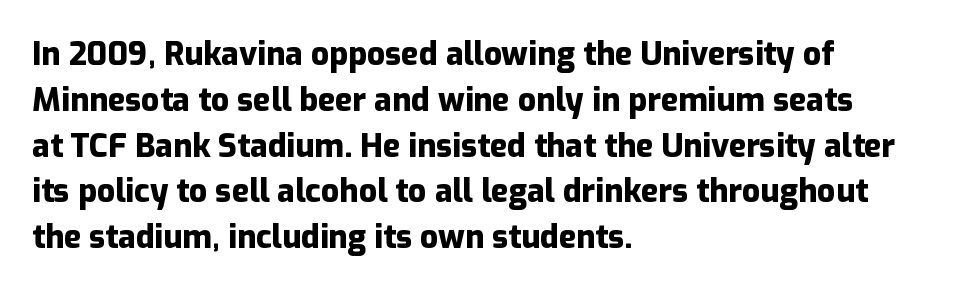
The horizontal fit of the characters is conventional and even. The passage shown is not underscored anywhere. Notice how the stems are strictly vertical — no italics here. Are there feet on the stems? There aren't — it's a sans. Heavy, bold letterforms.
